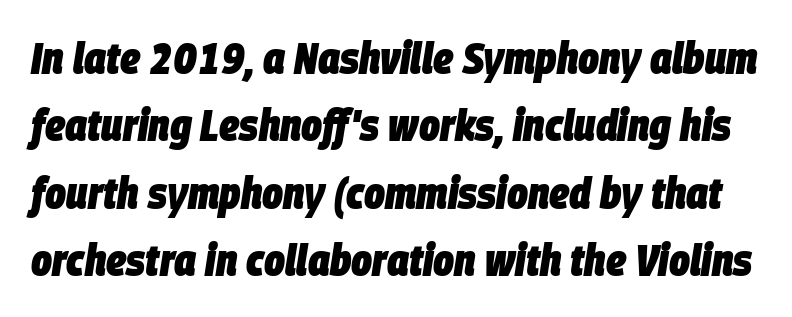
The image shows 44 px heavy, condensed type, italic (leaning right); set normal line spacing (1.53x), normal letter spacing, not underlined; low stroke contrast and a large x-height.
